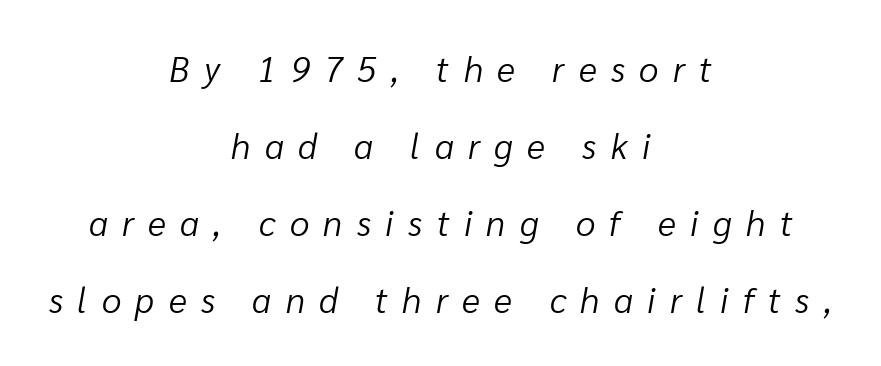
{"italic": "yes", "lean": "right", "slant_degrees": 10, "bold": "no", "weight": "light", "width": "normal", "stroke_contrast": "low", "x_height": "medium", "monospaced": "no", "underline": "no", "align": "center", "line_spacing": "loose", "line_spacing_ratio": 2.2, "letter_spacing": "wide", "letter_spacing_em": 0.41, "glyph_px": 35}
